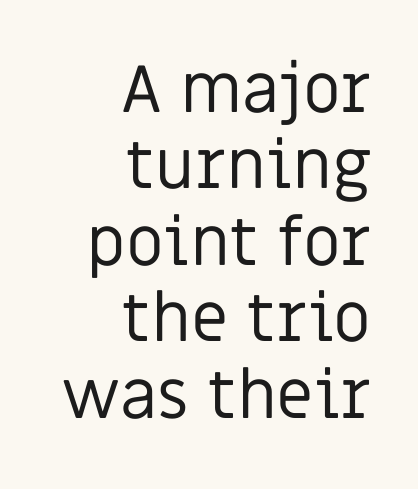
The image shows 67 px regular-weight sans-serif type, upright; set right-aligned, tight line spacing (1.14x), normal letter spacing, not underlined; low stroke contrast and a large x-height.
